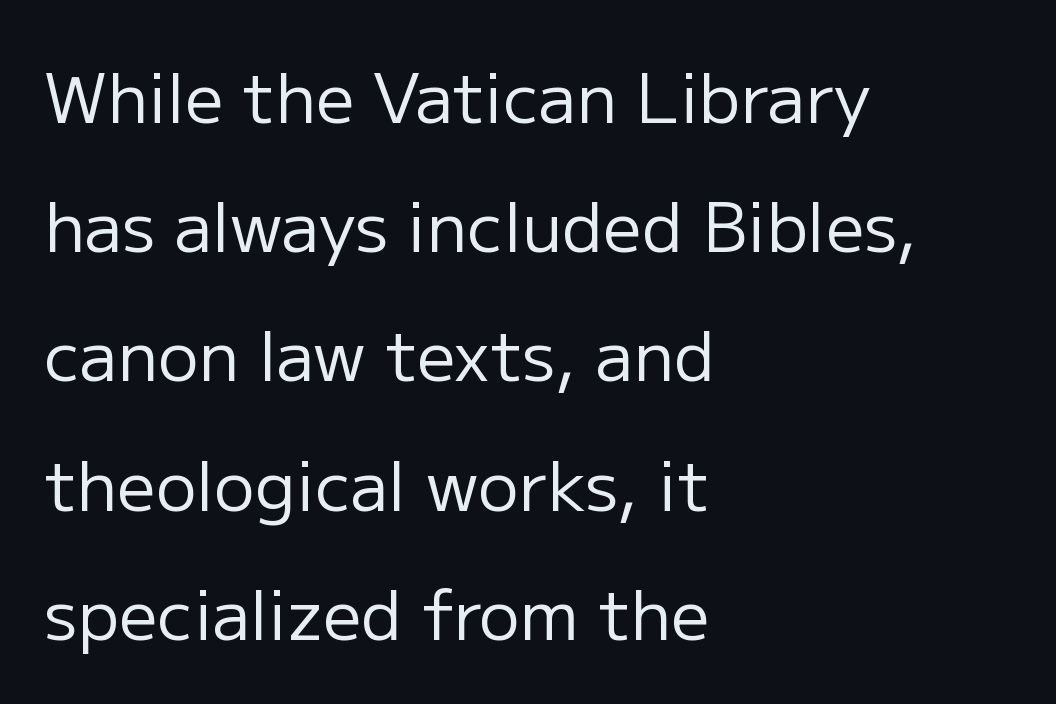
The image shows 68 px regular-weight sans-serif type, upright; set left-aligned, loose line spacing (1.9x), normal letter spacing, not underlined; low stroke contrast and a medium x-height.
